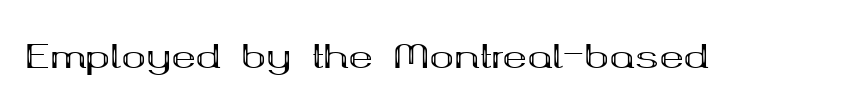
Look at the bottom of the vertical strokes: they flare into serifs here. Italic: no, the glyphs are upright roman. Letter spacing: default. The passage shown is typed in a proportional face where columns would drift. Strokes here are thick enough to call this a true bold. No word sits above an underline.
